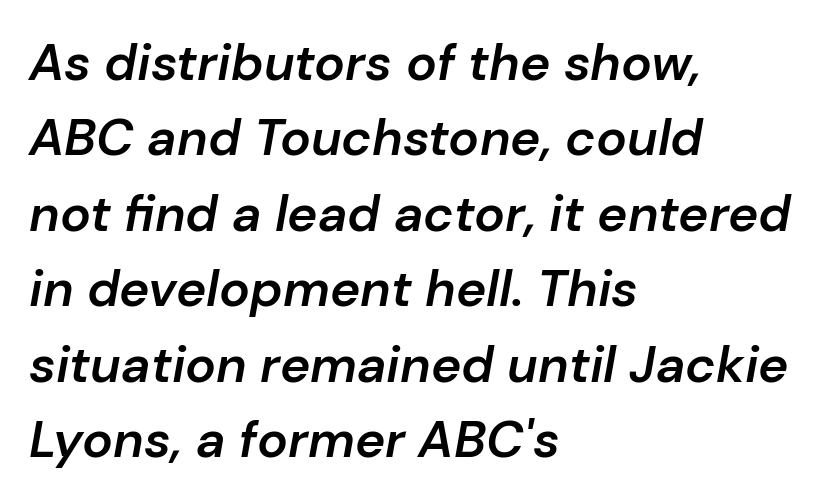
Compared with typical body copy, the letter spacing here is the same. The paragraph shown leans on its left margin. The whole block is typeset with a tilt. Here the designer chose a conventional face with non-uniform glyph widths.
